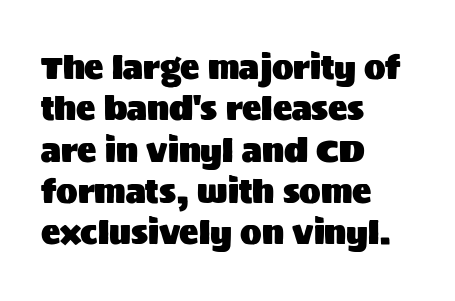
{"serif": "no", "italic": "no", "width": "normal", "stroke_contrast": "medium", "x_height": "large", "monospaced": "no", "underline": "no", "align": "left", "line_spacing": "normal", "line_spacing_ratio": 1.29, "letter_spacing": "normal", "letter_spacing_em": 0.0, "glyph_px": 32}
